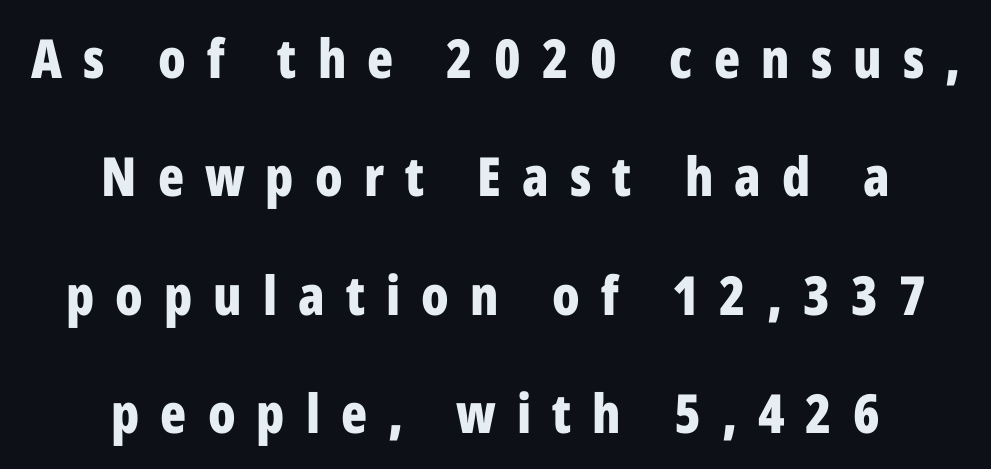
Q: Is the text bold? A: Yes.
Q: Is the text italic (slanted)? A: No, it is upright.
Q: Is the typeface a serif or a sans-serif typeface? A: Sans-serif.
Q: Is the text underlined? A: No.
Q: How is the paragraph aligned? A: Centered.
Q: Is the spacing between letters normal or unusually wide? A: Unusually wide.
Q: Is the spacing between lines tight, normal or loose? A: Loose.
Q: Width (condensed, normal, or wide)? A: Condensed.
Q: Stroke contrast? A: Low.
Q: x-height? A: Medium.
Q: Monospaced? A: No.
